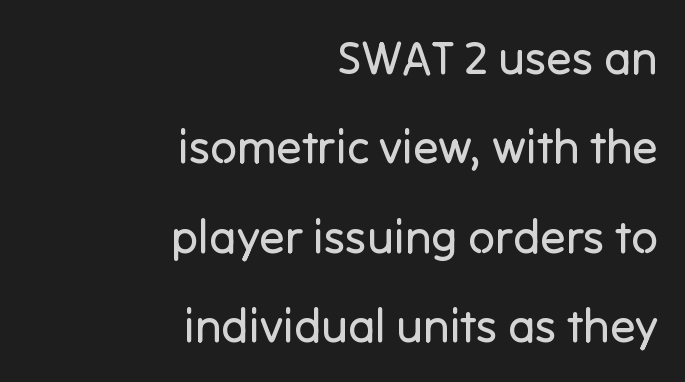
{"serif": "no", "italic": "no", "bold": "no", "weight": "regular", "width": "normal", "stroke_contrast": "low", "x_height": "medium", "monospaced": "no", "underline": "no", "align": "right", "line_spacing": "loose", "line_spacing_ratio": 1.9, "letter_spacing": "normal", "letter_spacing_em": 0.0, "glyph_px": 47}
